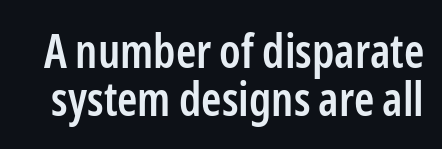
The image shows 46 px semibold, condensed sans-serif type, upright; set tight line spacing (1.05x), normal letter spacing, not underlined; low stroke contrast and a medium x-height.
